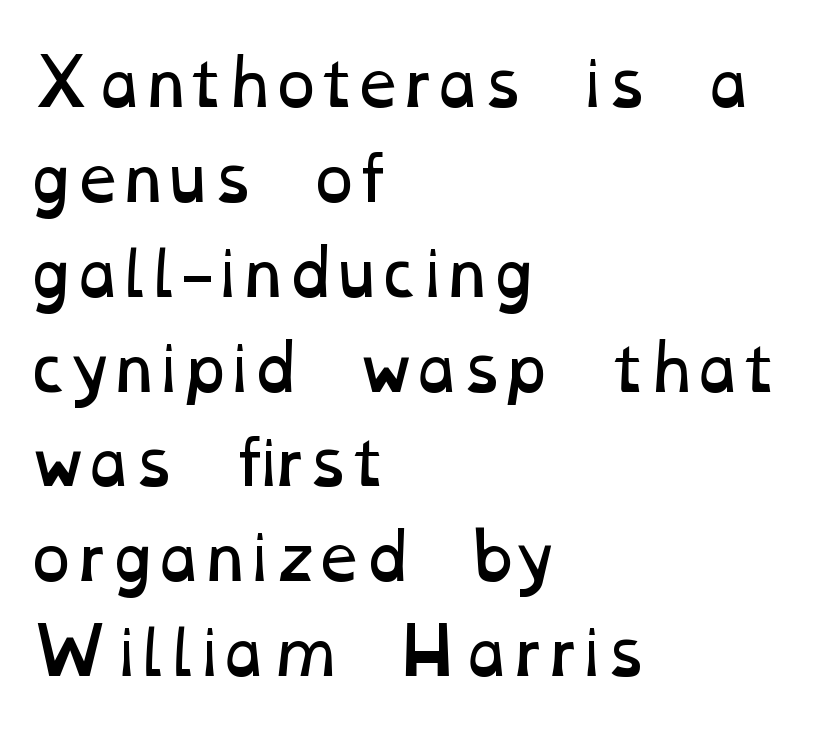
The image shows 62 px regular-weight, wide type; set left-aligned, normal line spacing (1.53x), normal letter spacing, not underlined; low stroke contrast and a medium x-height.
